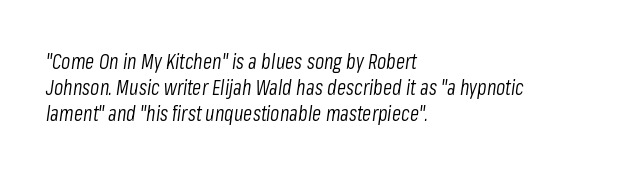
Unbolded letterforms with no extra heft. The specimen reads as italic at a glance. Lines of text with bare space underneath. Observe the ordinary spacing: letters are neighbours, not strangers. These lines stack with their left ends in a neat column.
